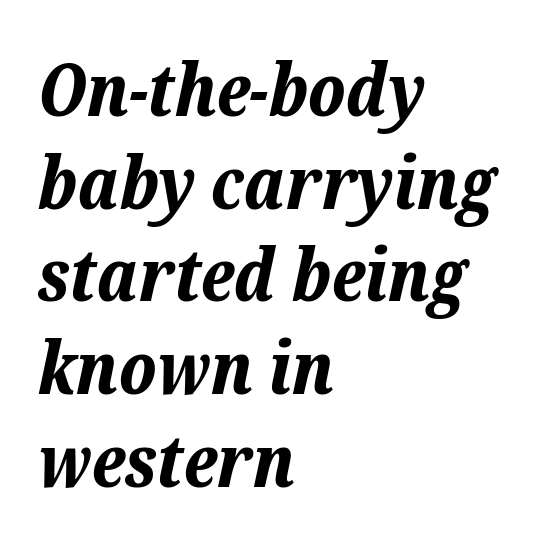
Vertically, the passage feels balanced, rows spaced as you'd expect. Reading down the block, your eye returns to a fixed left position each line. The letters advance in unequal steps, a hallmark of proportional type. How are the letters spaced? Ordinarily, with no added tracking. Strokes here are thick enough to call this a true bold.
